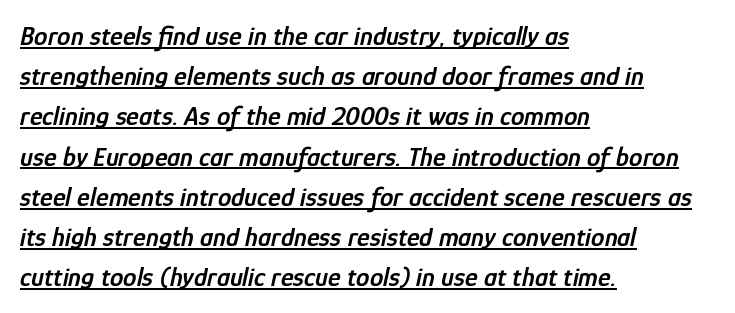
Q: Is the text bold? A: Semi-bold.
Q: Is the text italic (slanted)? A: Yes, it leans right by about 12 degrees.
Q: Is the text underlined? A: Yes.
Q: How is the paragraph aligned? A: Left-aligned.
Q: Is the spacing between letters normal or unusually wide? A: Normal.
Q: Is the spacing between lines tight, normal or loose? A: Normal.
